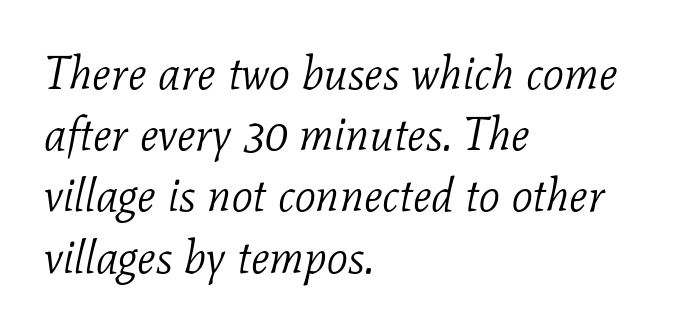
{"serif": "yes", "italic": "yes", "lean": "right", "slant_degrees": 11, "bold": "no", "weight": "light", "width": "normal", "stroke_contrast": "low", "x_height": "medium", "monospaced": "no", "underline": "no", "align": "left", "line_spacing": "normal", "line_spacing_ratio": 1.33, "letter_spacing": "normal", "letter_spacing_em": 0.0, "glyph_px": 46}
